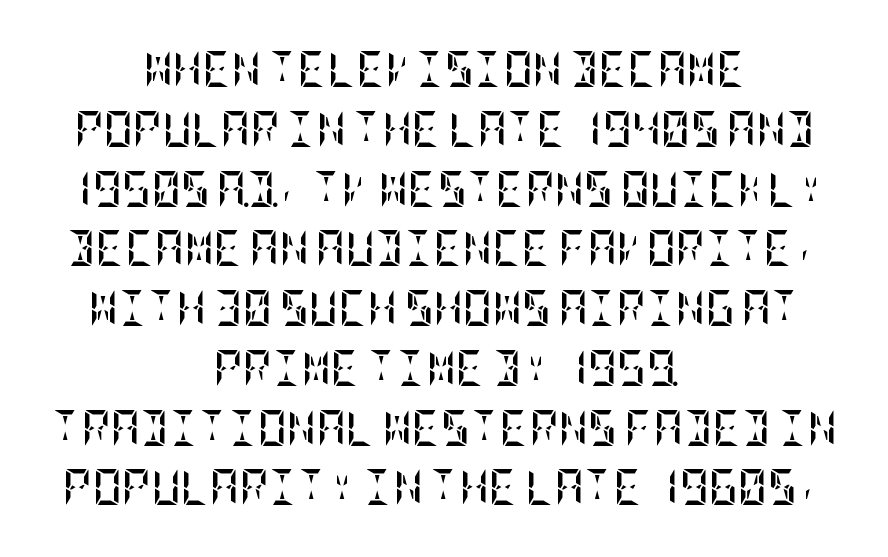
The specimen reads as upright at a glance. Every row of glyphs is offset so its center matches the block's center. Successive baselines arrive at the customary interval. The words here are not underlined. Observe the ordinary spacing: letters are neighbours, not strangers.
